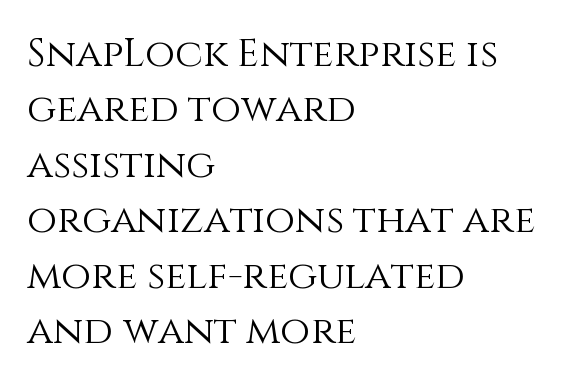
{"italic": "no", "bold": "no", "weight": "light", "width": "normal", "stroke_contrast": "medium", "x_height": "large", "monospaced": "no", "underline": "no", "align": "left", "line_spacing": "normal", "line_spacing_ratio": 1.42, "letter_spacing": "normal", "letter_spacing_em": 0.0, "glyph_px": 39}
